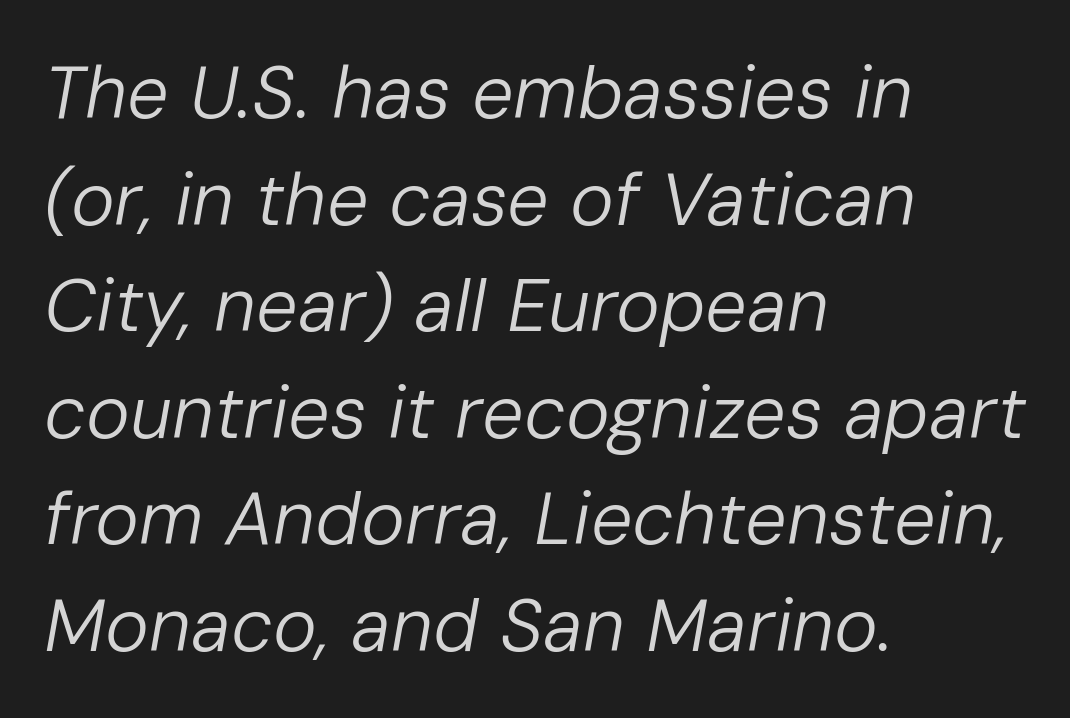
Does extra space separate the letters? No, they use regular spacing. Visually the block forms a straight wall on the left and a jagged coastline on the right. The cut favours lightness, reaching ordinary text weight at its darkest. Whoever set this chose a conventional vertical rhythm. Looks like regular typesetting: each glyph gets only the width it needs.
